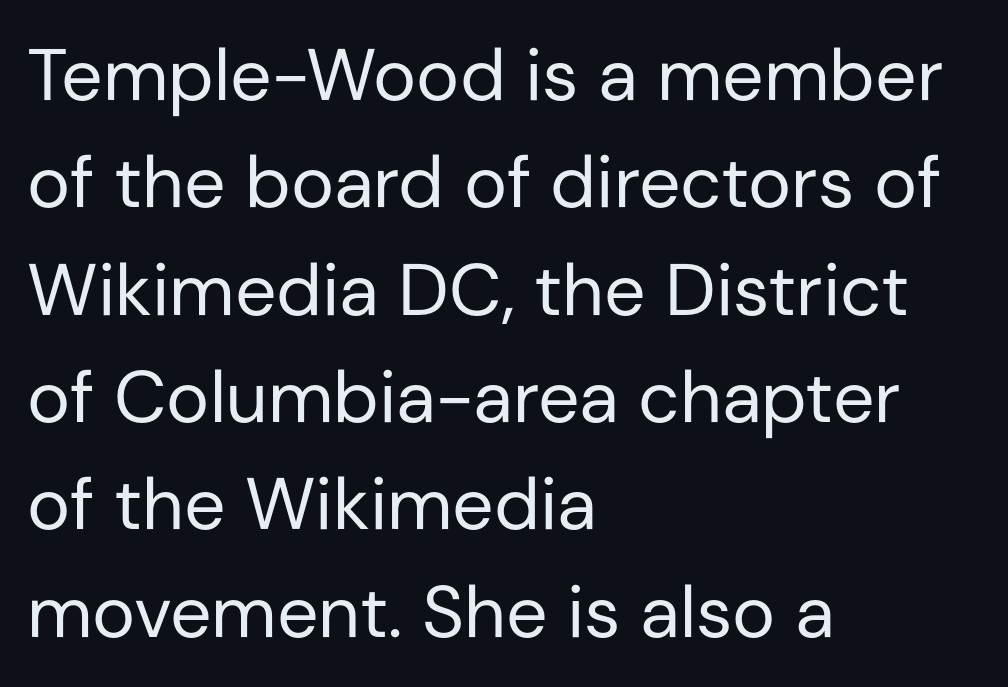
Nope, no serifs anywhere on these letters. The letters advance in unequal steps, a hallmark of proportional type. Letters have the restrained weight of plain body copy at most. The baseline area is clear.
